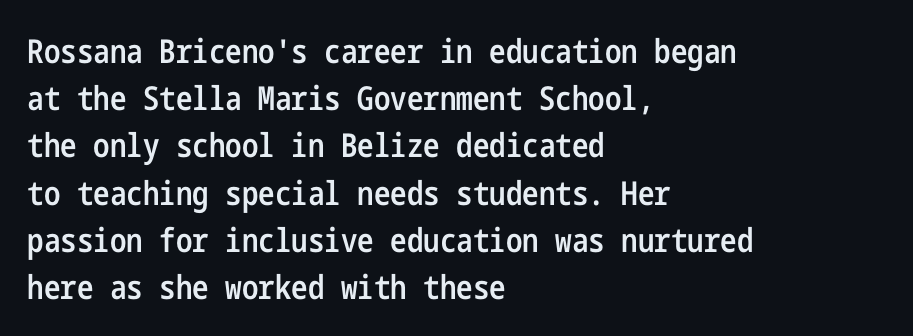
The image shows 33 px semibold, condensed sans-serif type, upright; set left-aligned, normal line spacing (1.43x), normal letter spacing, not underlined; low stroke contrast and a medium x-height.
